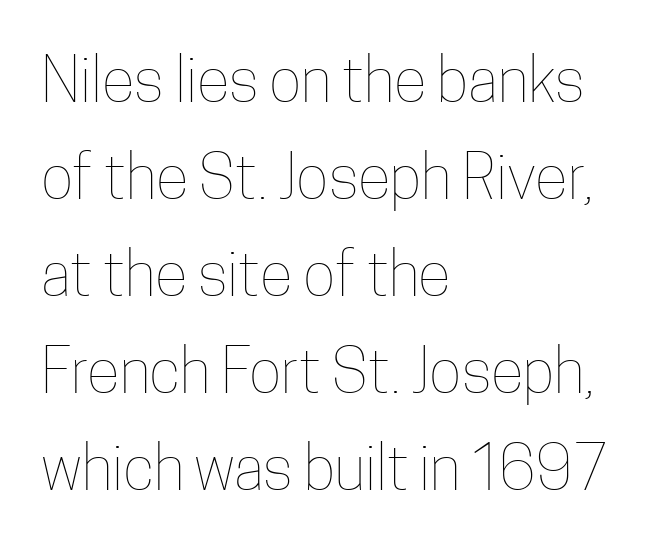
Q: Is the text bold? A: No.
Q: Is the text italic (slanted)? A: No, it is upright.
Q: Is the text underlined? A: No.
Q: How is the paragraph aligned? A: Left-aligned.
Q: Is the spacing between letters normal or unusually wide? A: Normal.
Q: Is the spacing between lines tight, normal or loose? A: Normal.
Q: Width (condensed, normal, or wide)? A: Condensed.
Q: Stroke contrast? A: Low.
Q: x-height? A: Medium.
Q: Monospaced? A: No.
